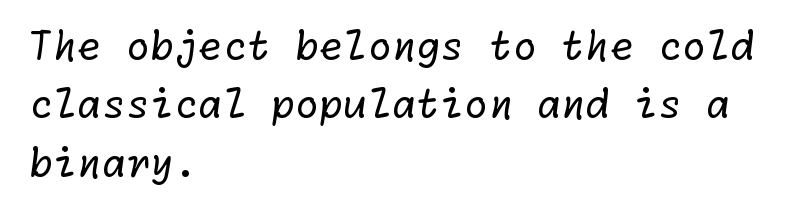
Q: Is the text bold? A: No.
Q: Is the typeface a serif or a sans-serif typeface? A: Sans-serif.
Q: Is the text underlined? A: No.
Q: How is the paragraph aligned? A: Left-aligned.
Q: Is the spacing between letters normal or unusually wide? A: Normal.
Q: Is the spacing between lines tight, normal or loose? A: Normal.
Q: Width (condensed, normal, or wide)? A: Normal.
Q: Stroke contrast? A: Low.
Q: x-height? A: Medium.
